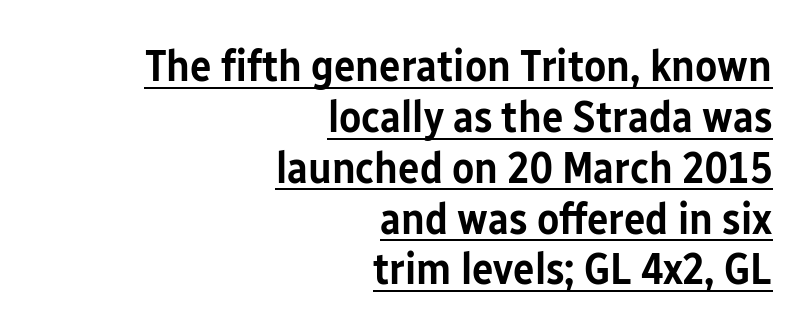
Q: Is the text bold? A: Semi-bold.
Q: Is the text italic (slanted)? A: No, it is upright.
Q: Is the typeface a serif or a sans-serif typeface? A: Sans-serif.
Q: Is the text underlined? A: Yes.
Q: How is the paragraph aligned? A: Right-aligned.
Q: Is the spacing between letters normal or unusually wide? A: Normal.
Q: Is the spacing between lines tight, normal or loose? A: Tight.
Q: Width (condensed, normal, or wide)? A: Condensed.
Q: Stroke contrast? A: Low.
Q: x-height? A: Medium.
Q: Monospaced? A: No.
